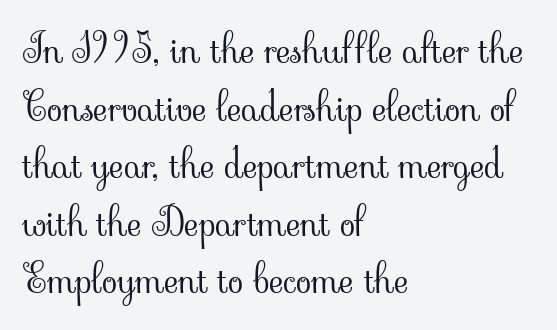
The type is set solid horizontally, with unmodified tracking. Bare-footed words on every line. The passage is arranged the way most books set body copy — flush left. Upright lettering throughout.
